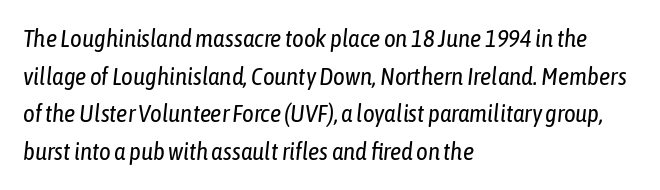
The image shows 25 px text type, italic (leaning right); set left-aligned, normal line spacing (1.51x), normal letter spacing, not underlined.
